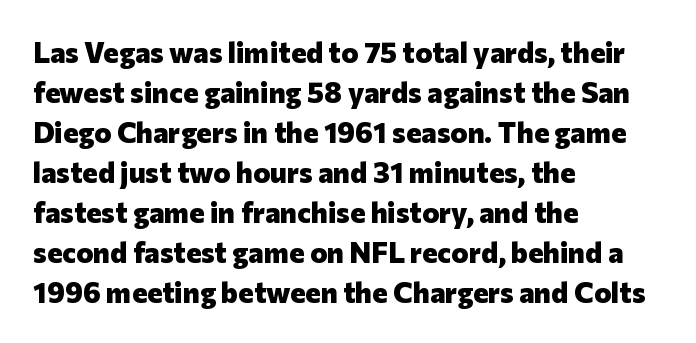
Note the varied advance widths — an 'i' is clearly narrower than an 'm'. Look at the stroke-to-counter ratio: heavy, a bold. Vertical spacing — default. Line beginnings align vertically; line endings do not. Rendered with straight, roman letterforms.
